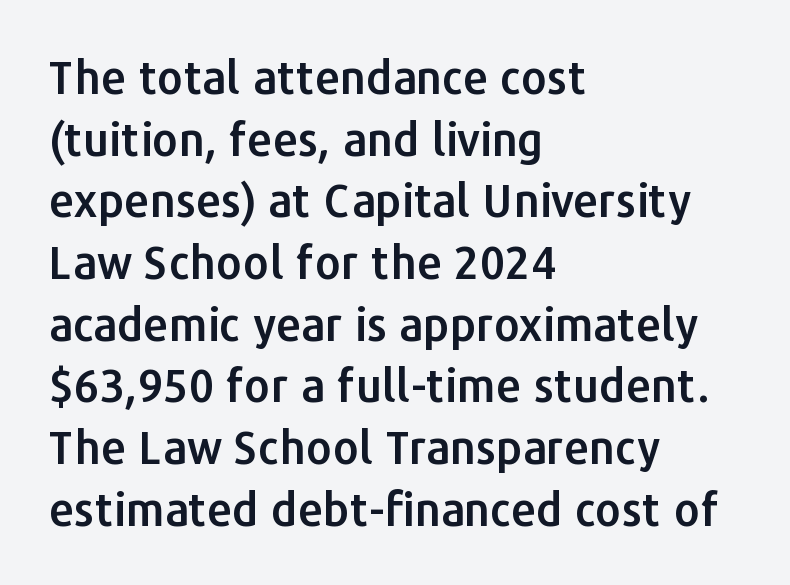
{"serif": "no", "italic": "no", "width": "normal", "stroke_contrast": "low", "x_height": "medium", "monospaced": "no", "underline": "no", "align": "left", "line_spacing": "normal", "line_spacing_ratio": 1.37, "letter_spacing": "normal", "letter_spacing_em": 0.0, "glyph_px": 45}
